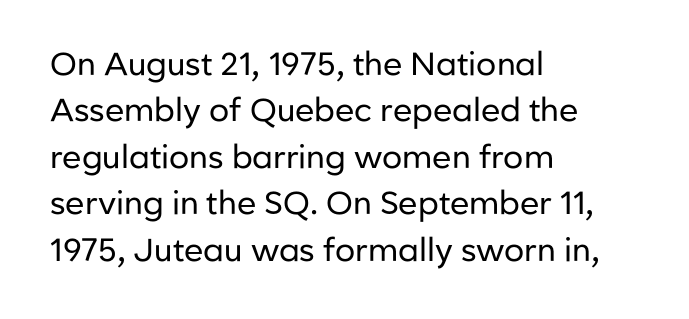
Q: Is the text bold? A: No.
Q: Is the text italic (slanted)? A: No, it is upright.
Q: Is the typeface a serif or a sans-serif typeface? A: Sans-serif.
Q: Is the text underlined? A: No.
Q: How is the paragraph aligned? A: Left-aligned.
Q: Is the spacing between letters normal or unusually wide? A: Normal.
Q: Is the spacing between lines tight, normal or loose? A: Normal.
Q: Width (condensed, normal, or wide)? A: Normal.
Q: Stroke contrast? A: Low.
Q: x-height? A: Medium.
Q: Monospaced? A: No.
